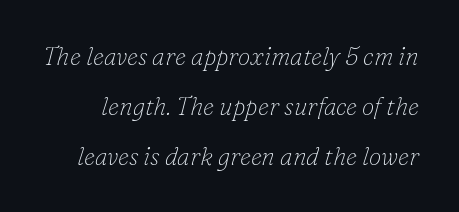
Q: Is the text bold? A: No.
Q: Is the text italic (slanted)? A: Yes, it leans right by about 16 degrees.
Q: Is the text underlined? A: No.
Q: Is the spacing between letters normal or unusually wide? A: Normal.
Q: Is the spacing between lines tight, normal or loose? A: Loose.
